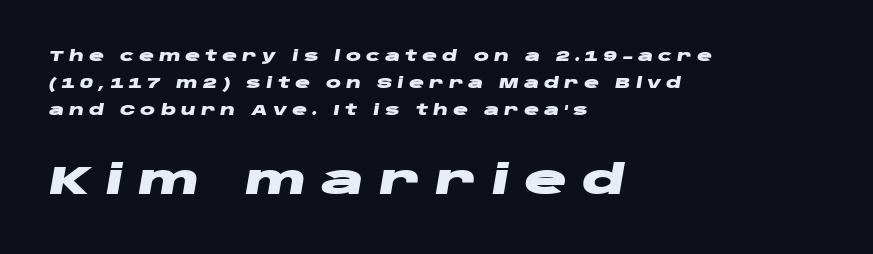
You'd pick this weight for a headline — it's a proper bold. Character widths vary here, with narrow letters taking less room than wide ones. This sample uses expanded letter spacing, leaving extra air between glyphs. The rendering applies a slant to the glyphs. Between these two stacked blocks, the lower one wins on size.
